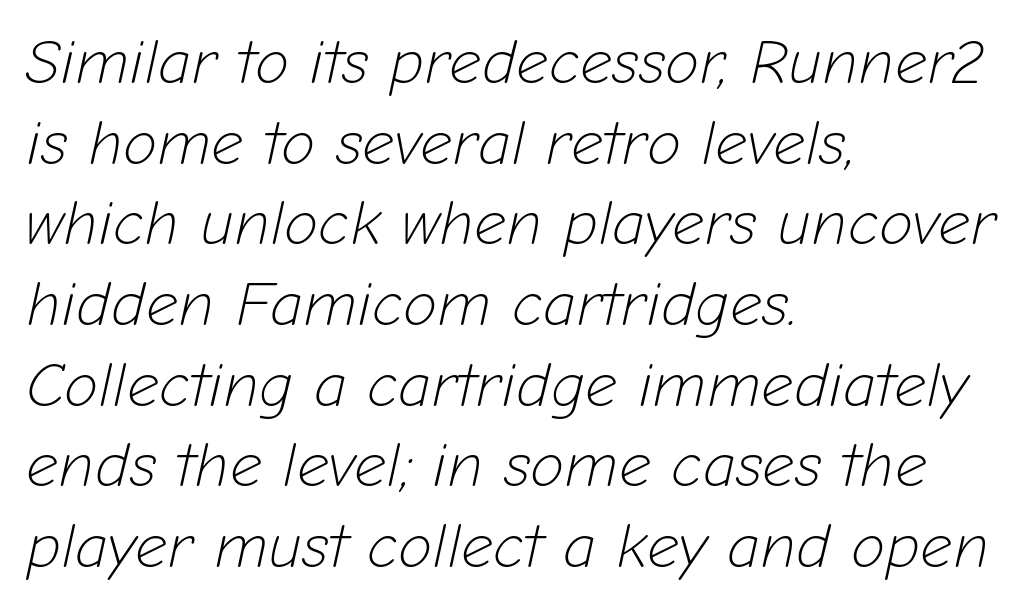
Weight: regular or lighter. How would I describe the line gaps? Plain and ordinary. Characters follow at the spacing the type designer built in. This sample has the flowing, uneven cadence of proportional lettering.
